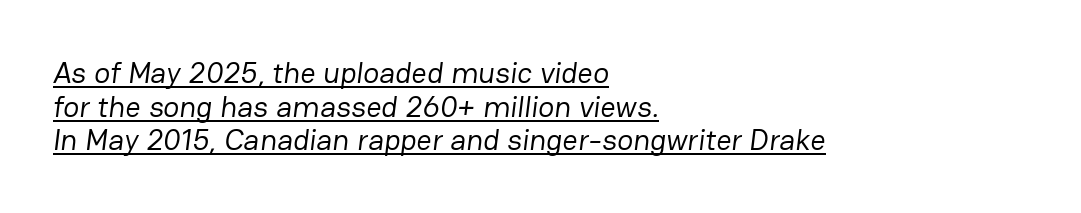
{"serif": "no", "bold": "no", "weight": "regular", "width": "normal", "stroke_contrast": "low", "x_height": "medium", "monospaced": "no", "underline": "yes", "align": "left", "line_spacing": "tight", "line_spacing_ratio": 1.12, "letter_spacing": "normal", "letter_spacing_em": 0.0, "glyph_px": 30}
